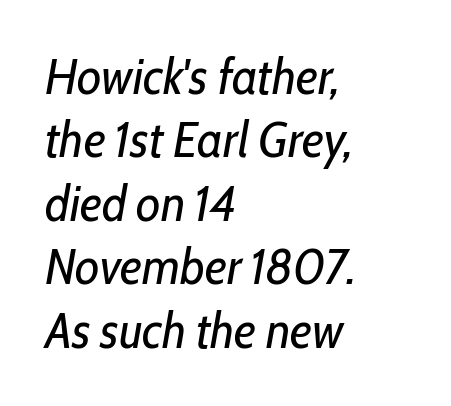
Q: Is the text bold? A: No.
Q: Is the text italic (slanted)? A: Yes, it leans right by about 10 degrees.
Q: Is the text underlined? A: No.
Q: How is the paragraph aligned? A: Left-aligned.
Q: Is the spacing between letters normal or unusually wide? A: Normal.
Q: Is the spacing between lines tight, normal or loose? A: Normal.
Q: Width (condensed, normal, or wide)? A: Condensed.
Q: Stroke contrast? A: Low.
Q: x-height? A: Medium.
Q: Monospaced? A: No.
